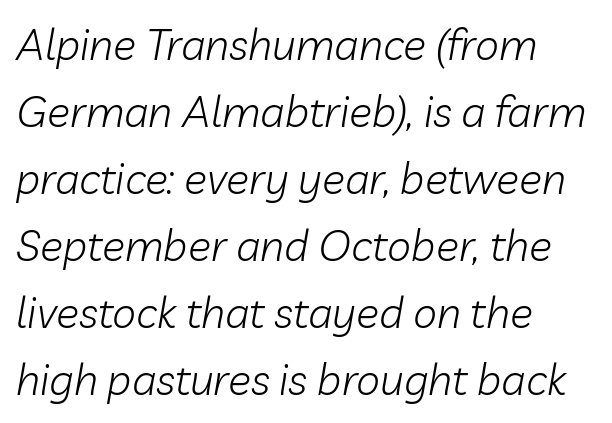
Q: Is the text bold? A: No.
Q: Is the text italic (slanted)? A: Yes, it leans right by about 10 degrees.
Q: Is the text underlined? A: No.
Q: How is the paragraph aligned? A: Left-aligned.
Q: Is the spacing between letters normal or unusually wide? A: Normal.
Q: Is the spacing between lines tight, normal or loose? A: Normal.
Q: Width (condensed, normal, or wide)? A: Normal.
Q: Stroke contrast? A: Low.
Q: x-height? A: Medium.
Q: Monospaced? A: No.
